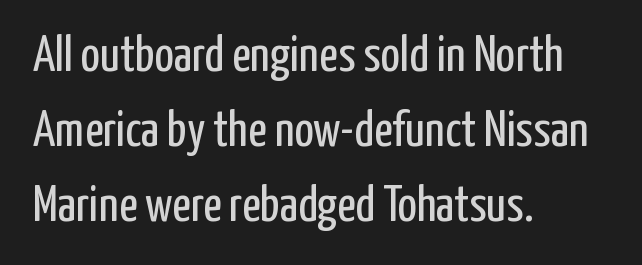
{"serif": "no", "italic": "no", "bold": "no", "weight": "regular", "width": "condensed", "stroke_contrast": "low", "x_height": "medium", "monospaced": "no", "underline": "no", "align": "left", "line_spacing": "normal", "line_spacing_ratio": 1.47, "letter_spacing": "normal", "letter_spacing_em": 0.0, "glyph_px": 51}
